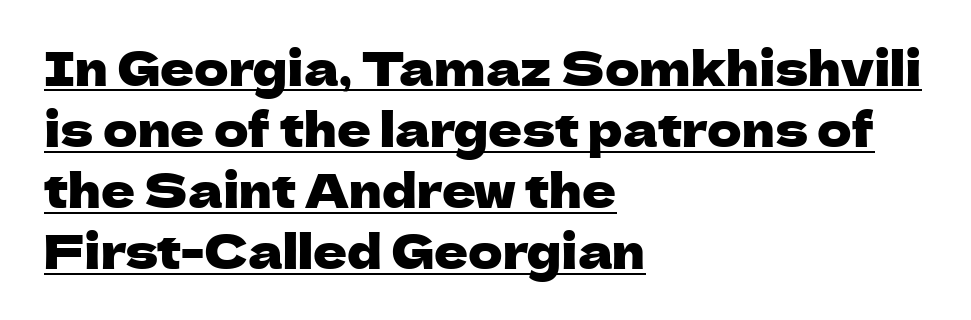
{"serif": "no", "italic": "no", "width": "normal", "stroke_contrast": "low", "x_height": "medium", "monospaced": "no", "underline": "yes", "align": "left", "line_spacing": "normal", "line_spacing_ratio": 1.3, "letter_spacing": "normal", "letter_spacing_em": 0.0, "glyph_px": 47}
